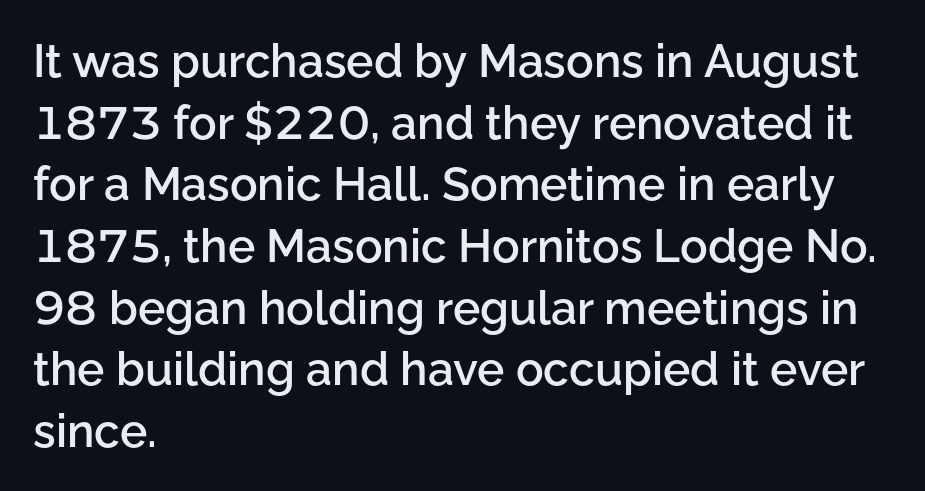
The image shows 46 px semibold sans-serif type, upright; set left-aligned, normal line spacing (1.34x), normal letter spacing, not underlined; low stroke contrast and a medium x-height.
